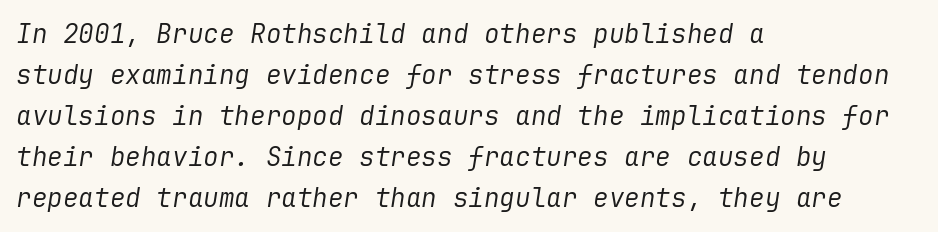
The image shows 26 px text type, italic (leaning right); set left-aligned, normal line spacing (1.58x), normal letter spacing, not underlined.
